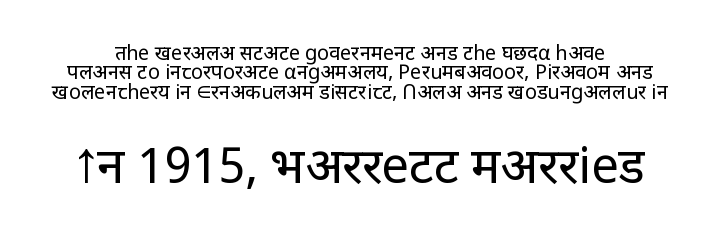
The image shows 49 px regular-weight sans-serif type, upright; set tight line spacing (0.97x), normal letter spacing, not underlined; the second (bottom) block is 2.45x larger; low stroke contrast and a large x-height.
